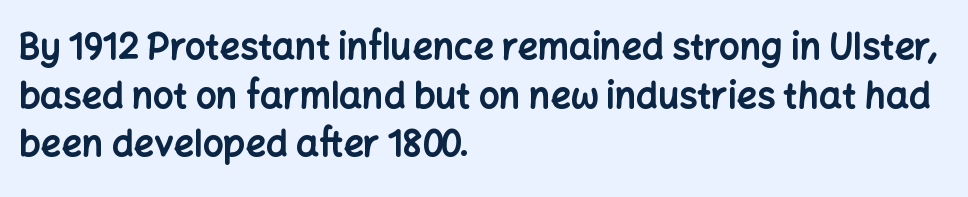
Q: Is the text bold? A: Yes.
Q: Is the text italic (slanted)? A: No, it is upright.
Q: Is the typeface a serif or a sans-serif typeface? A: Sans-serif.
Q: Is the text underlined? A: No.
Q: How is the paragraph aligned? A: Left-aligned.
Q: Is the spacing between letters normal or unusually wide? A: Normal.
Q: Is the spacing between lines tight, normal or loose? A: Normal.
Q: Width (condensed, normal, or wide)? A: Normal.
Q: Stroke contrast? A: Low.
Q: x-height? A: Medium.
Q: Monospaced? A: No.
